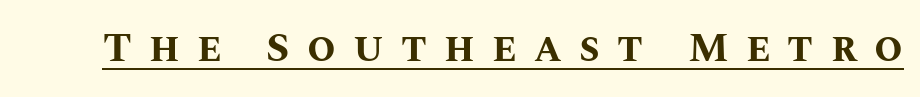
The image shows 41 px bold type, upright; set unusually wide letter spacing (+0.42 em), underlined; medium stroke contrast and a large x-height.
